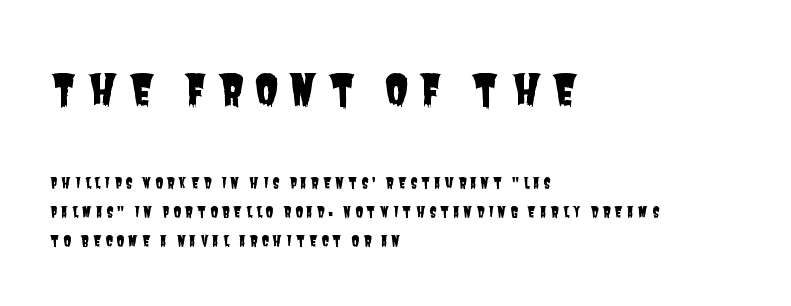
Q: Is the typeface a serif or a sans-serif typeface? A: Sans-serif.
Q: Is the text underlined? A: No.
Q: How is the paragraph aligned? A: Left-aligned.
Q: Is the spacing between letters normal or unusually wide? A: Unusually wide.
Q: Is the spacing between lines tight, normal or loose? A: Loose.
Q: Which block of text is set in a larger size, the first (top) or the second (bottom)? A: The first (top) one.
Q: Width (condensed, normal, or wide)? A: Condensed.
Q: Stroke contrast? A: Low.
Q: x-height? A: Large.
Q: Monospaced? A: No.
